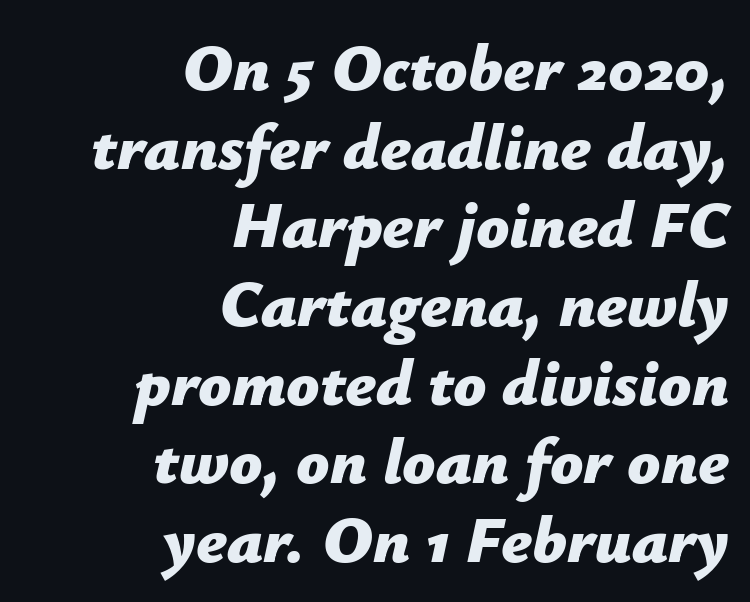
Q: Is the text bold? A: Yes.
Q: Is the text italic (slanted)? A: Yes, it leans right by about 12 degrees.
Q: Is the text underlined? A: No.
Q: How is the paragraph aligned? A: Right-aligned.
Q: Is the spacing between letters normal or unusually wide? A: Normal.
Q: Width (condensed, normal, or wide)? A: Normal.
Q: Stroke contrast? A: Low.
Q: x-height? A: Medium.
Q: Monospaced? A: No.
